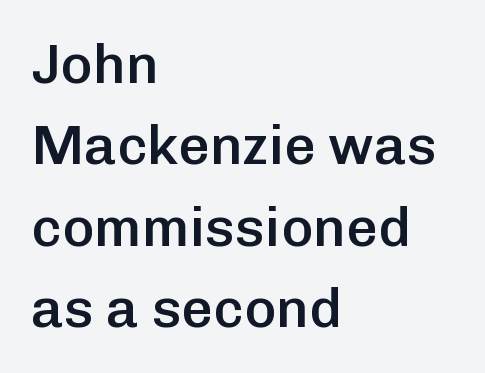
Q: Is the text bold? A: Semi-bold.
Q: Is the text italic (slanted)? A: No, it is upright.
Q: Is the typeface a serif or a sans-serif typeface? A: Sans-serif.
Q: Is the text underlined? A: No.
Q: How is the paragraph aligned? A: Left-aligned.
Q: Is the spacing between letters normal or unusually wide? A: Normal.
Q: Is the spacing between lines tight, normal or loose? A: Normal.
Q: Width (condensed, normal, or wide)? A: Normal.
Q: Stroke contrast? A: Low.
Q: x-height? A: Medium.
Q: Monospaced? A: No.
